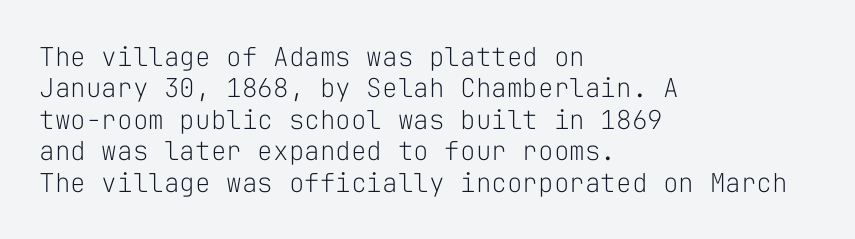
Q: Is the text bold? A: No.
Q: Is the text italic (slanted)? A: No, it is upright.
Q: Is the text underlined? A: No.
Q: How is the paragraph aligned? A: Left-aligned.
Q: Is the spacing between letters normal or unusually wide? A: Normal.
